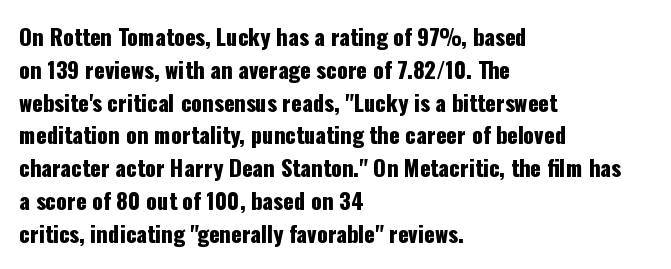
The specimen omits any rule beneath the text block's lines. Is the letter spacing exaggerated? No — it looks like the ordinary default. The typography opts for an upright posture over an oblique one. The rag falls on the right side of this text block. Baseline-to-baseline distance is the conventional proportion of letter height.
